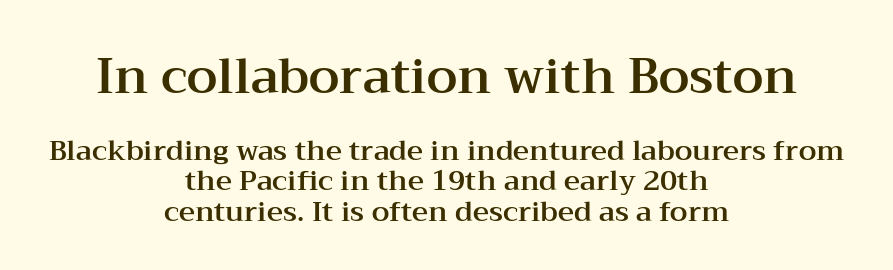
The image shows 49 px wide serif type, upright; set centered, tight line spacing (1.08x), normal letter spacing, not underlined; the first (top) block is 1.75x larger; medium stroke contrast and a medium x-height.
